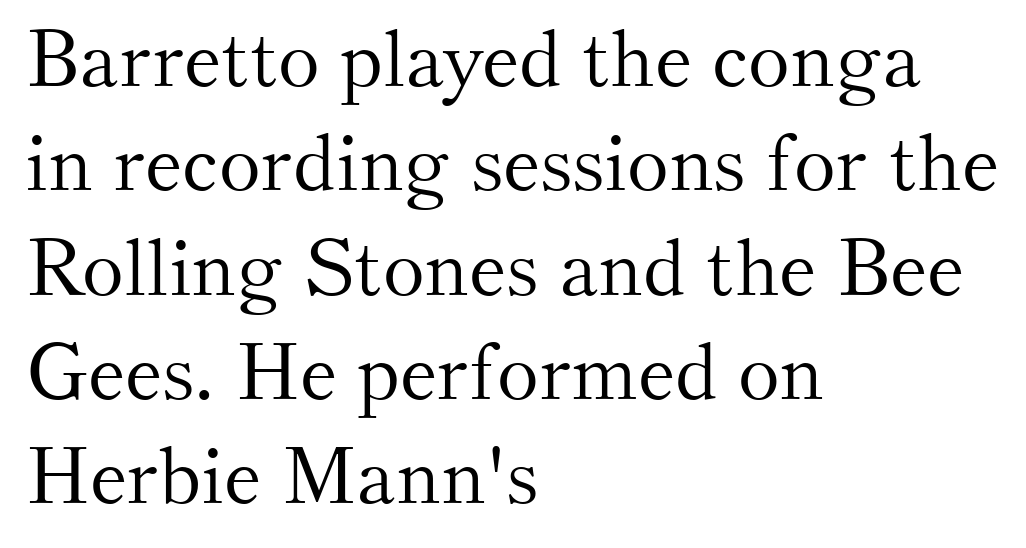
Q: Is the text bold? A: No.
Q: Is the text italic (slanted)? A: No, it is upright.
Q: Is the typeface a serif or a sans-serif typeface? A: Serif.
Q: Is the text underlined? A: No.
Q: How is the paragraph aligned? A: Left-aligned.
Q: Is the spacing between letters normal or unusually wide? A: Normal.
Q: Is the spacing between lines tight, normal or loose? A: Normal.
Q: Width (condensed, normal, or wide)? A: Normal.
Q: Stroke contrast? A: Medium.
Q: x-height? A: Small.
Q: Monospaced? A: No.
